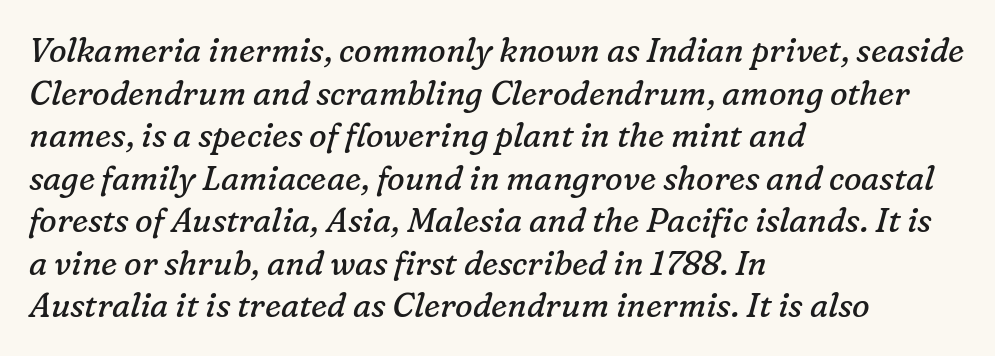
One glance says typical: line gaps are just what's usual. The foot of each line stays bare and open. These lines are composed in type with serifs. The compositor pushed each line to the left boundary. Does extra space separate the letters? No, they use regular spacing.
